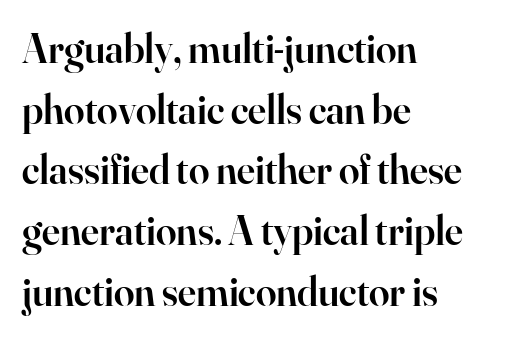
Q: Is the text bold? A: Semi-bold.
Q: Is the text italic (slanted)? A: No, it is upright.
Q: Is the typeface a serif or a sans-serif typeface? A: Serif.
Q: Is the text underlined? A: No.
Q: How is the paragraph aligned? A: Left-aligned.
Q: Is the spacing between letters normal or unusually wide? A: Normal.
Q: Is the spacing between lines tight, normal or loose? A: Normal.
Q: Width (condensed, normal, or wide)? A: Normal.
Q: Stroke contrast? A: High.
Q: x-height? A: Small.
Q: Monospaced? A: No.
